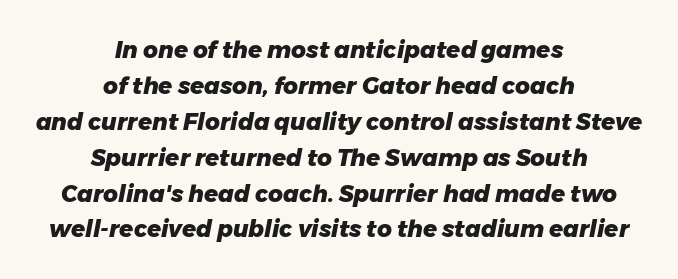
The image shows 23 px bold type, italic (leaning right); set centered, normal line spacing (1.56x), normal letter spacing, not underlined.
